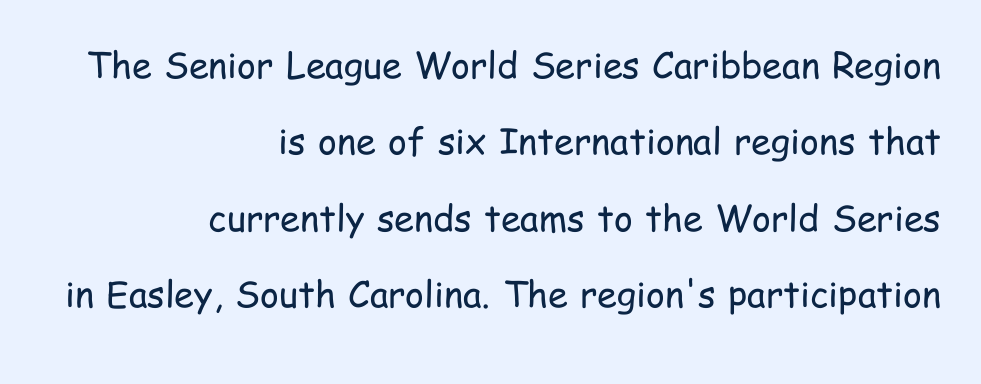
The image shows 36 px regular-weight, condensed sans-serif type, upright; set right-aligned, loose line spacing (2.12x), normal letter spacing, not underlined; low stroke contrast and a medium x-height.
